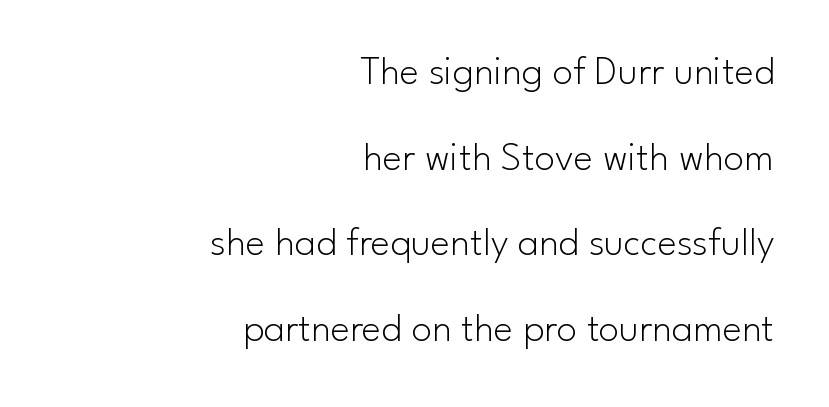
{"serif": "no", "italic": "no", "bold": "no", "weight": "light", "width": "normal", "stroke_contrast": "low", "x_height": "small", "monospaced": "no", "underline": "no", "align": "right", "line_spacing": "loose", "line_spacing_ratio": 2.09, "letter_spacing": "normal", "letter_spacing_em": 0.0, "glyph_px": 41}
